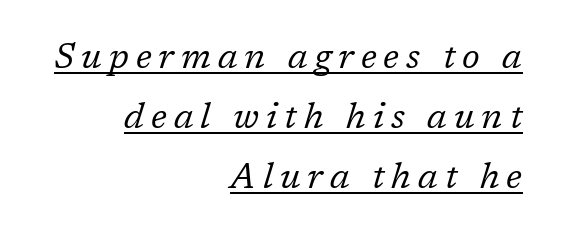
This rendering uses right alignment, leaving the left contour irregular. The axis of the letterforms is tilted away from vertical. The letters carry serifs — small finishing strokes at the ends of their stems. Short note: letters widely spaced. Students, observe the line beneath the letters — that is underlining.
